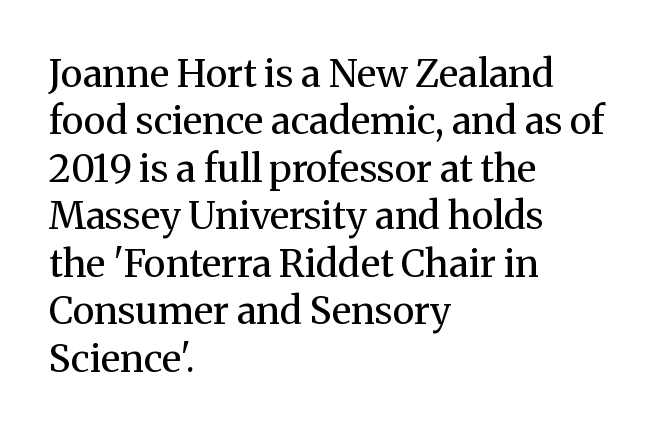
Q: Is the text bold? A: No.
Q: Is the text italic (slanted)? A: No, it is upright.
Q: Is the typeface a serif or a sans-serif typeface? A: Serif.
Q: Is the text underlined? A: No.
Q: How is the paragraph aligned? A: Left-aligned.
Q: Is the spacing between letters normal or unusually wide? A: Normal.
Q: Is the spacing between lines tight, normal or loose? A: Normal.
Q: Width (condensed, normal, or wide)? A: Normal.
Q: Stroke contrast? A: Medium.
Q: x-height? A: Medium.
Q: Monospaced? A: No.
